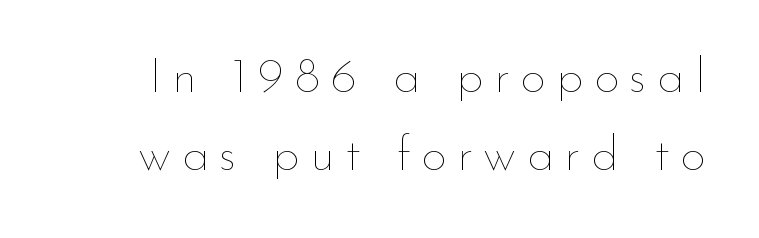
{"italic": "no", "bold": "no", "weight": "thin", "width": "normal", "stroke_contrast": "low", "x_height": "small", "monospaced": "no", "underline": "no", "line_spacing": "normal", "line_spacing_ratio": 1.57, "letter_spacing": "wide", "letter_spacing_em": 0.21, "glyph_px": 50}
